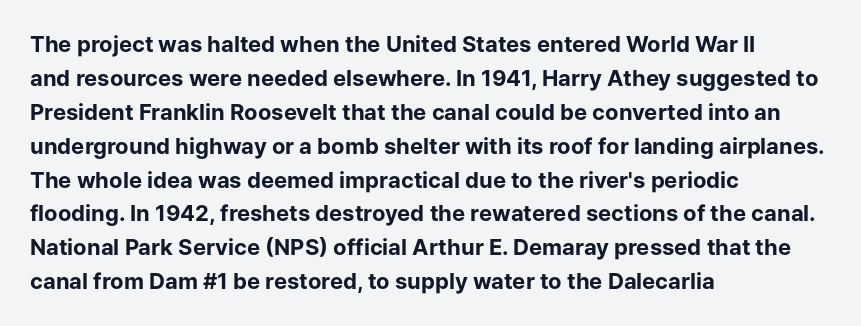
The image shows 22 px bold type, upright; set left-aligned, normal line spacing (1.54x), normal letter spacing, not underlined.
